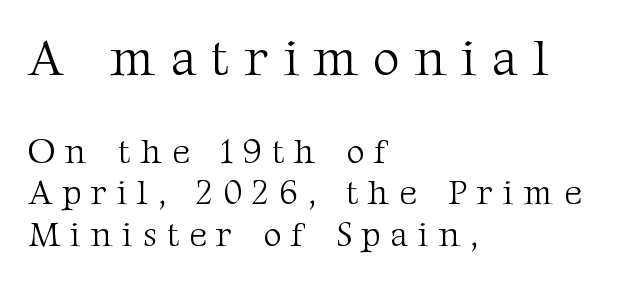
{"serif": "yes", "italic": "no", "bold": "no", "weight": "light", "width": "normal", "stroke_contrast": "medium", "x_height": "medium", "monospaced": "no", "underline": "no", "align": "left", "line_spacing_ratio": 1.18, "letter_spacing": "wide", "letter_spacing_em": 0.28, "larger_block": "first", "size_ratio": 1.49, "glyph_px": 52}
